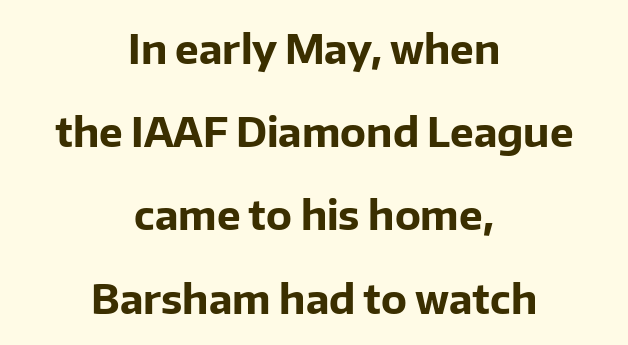
{"serif": "no", "italic": "no", "bold": "yes", "weight": "bold", "width": "normal", "stroke_contrast": "low", "x_height": "medium", "monospaced": "no", "underline": "no", "align": "center", "line_spacing": "loose", "line_spacing_ratio": 2.08, "letter_spacing": "normal", "letter_spacing_em": 0.0, "glyph_px": 40}
